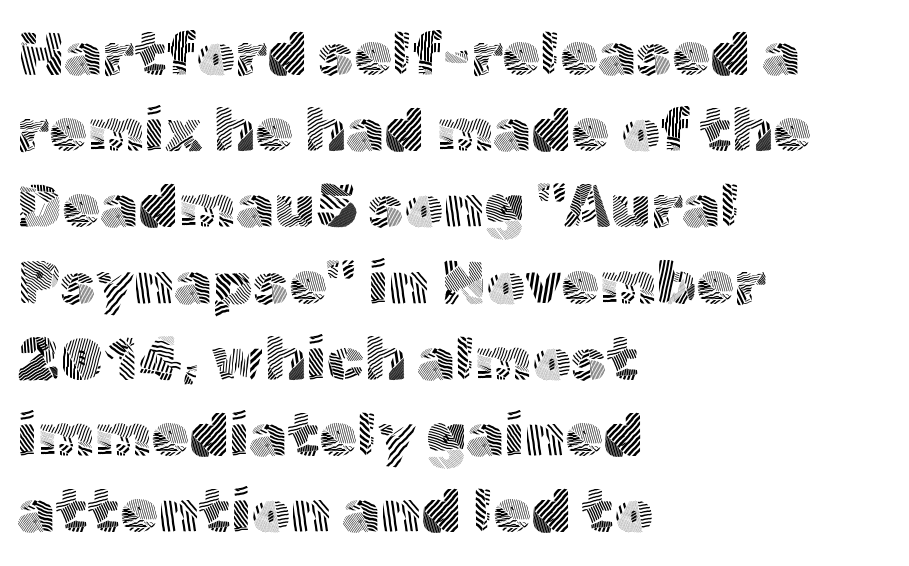
The image shows 61 px light sans-serif type, upright; set left-aligned, normal line spacing (1.25x), normal letter spacing, not underlined; a medium x-height.
